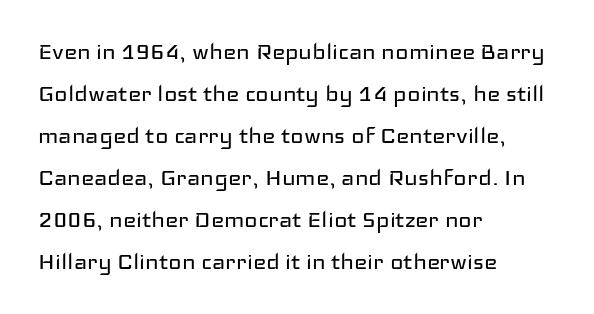
The image shows 28 px regular-weight, wide sans-serif type, upright; set left-aligned, normal line spacing (1.5x), normal letter spacing, not underlined; low stroke contrast and a medium x-height.
